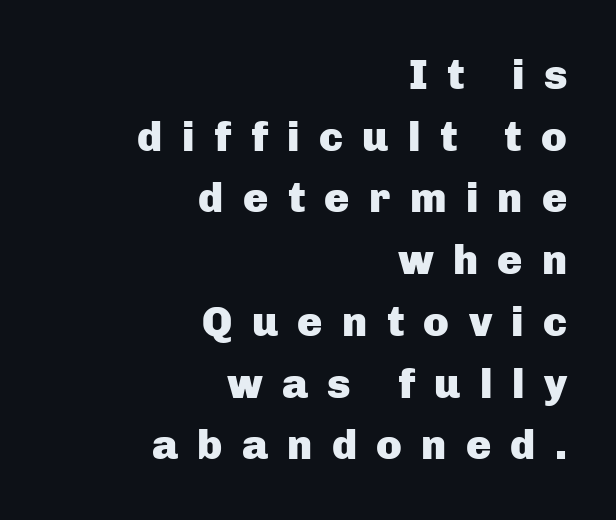
{"serif": "no", "italic": "no", "bold": "yes", "weight": "heavy", "width": "normal", "stroke_contrast": "low", "x_height": "medium", "monospaced": "no", "underline": "no", "align": "right", "line_spacing": "normal", "line_spacing_ratio": 1.47, "letter_spacing": "wide", "letter_spacing_em": 0.46, "glyph_px": 42}
